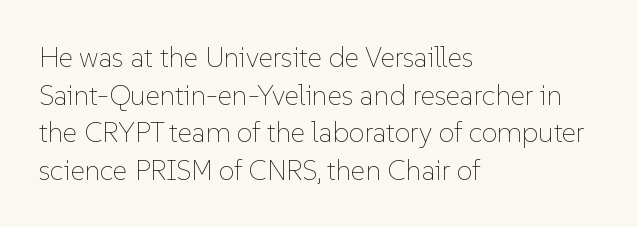
Looks like regular typesetting: each glyph gets only the width it needs. It's the straight-up-and-down kind of type. Unmarked baselines from the first word to the last. You could call the tracking neutral — neither tight nor loose. Does the copy run flush right? No — it runs flush left.
